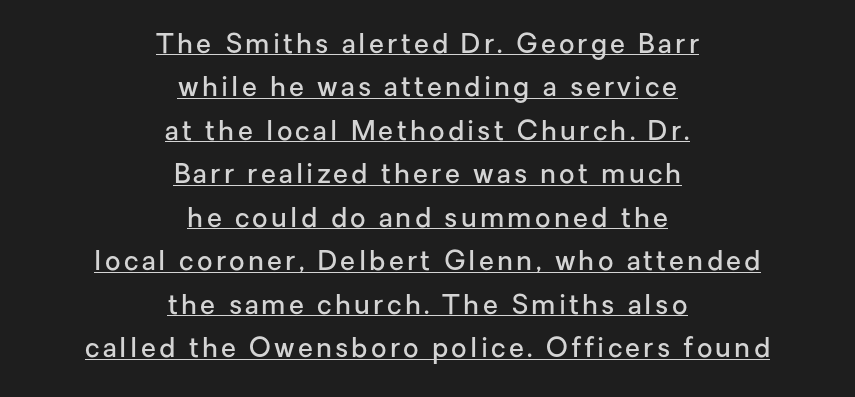
Q: Is the text bold? A: Semi-bold.
Q: Is the text italic (slanted)? A: No, it is upright.
Q: Is the text underlined? A: Yes.
Q: How is the paragraph aligned? A: Centered.
Q: Is the spacing between lines tight, normal or loose? A: Normal.
